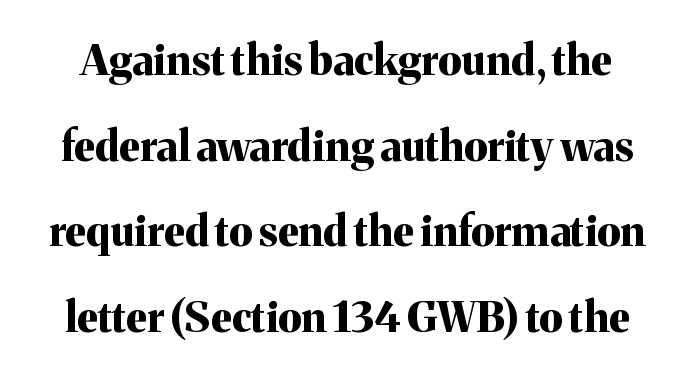
Observe the ordinary spacing: letters are neighbours, not strangers. Only glyphs here, with clear space below each row. Quick note: not italic, upright. The lines are spread far apart with generous leading. This sample has the flowing, uneven cadence of proportional lettering. Is this a sans? No — the strokes have serifs.
